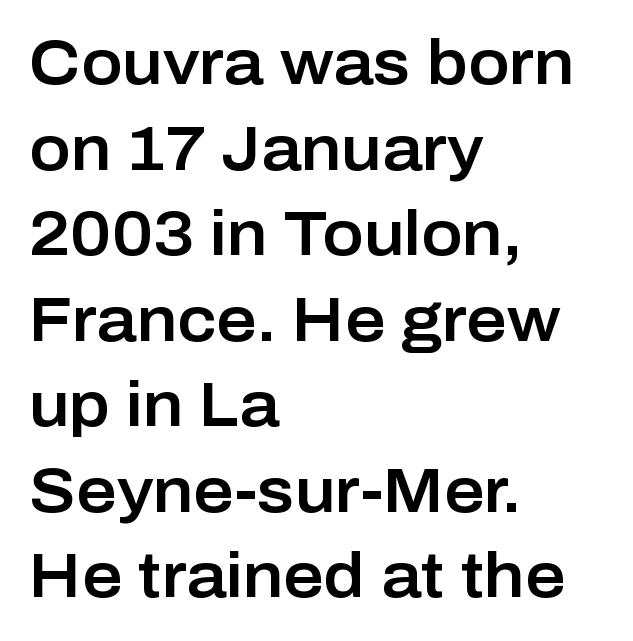
{"serif": "no", "italic": "no", "width": "normal", "stroke_contrast": "low", "x_height": "medium", "monospaced": "no", "underline": "no", "align": "left", "line_spacing": "normal", "line_spacing_ratio": 1.38, "letter_spacing": "normal", "letter_spacing_em": 0.0, "glyph_px": 62}
